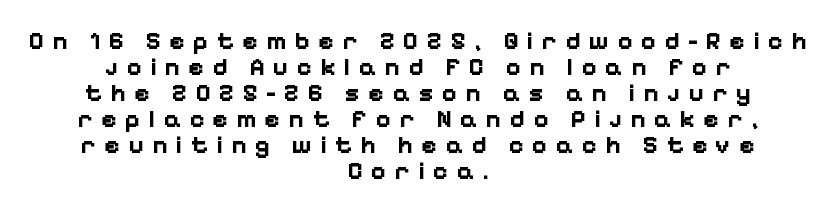
Students, observe: this is what under-led, compact text looks like. Where is the straight margin? There isn't one; the lines are centered. Stroke thickness is high; the sample reads as a true bold. There is plenty of visible air inserted between adjacent glyphs. The passage shown is not underscored anywhere. If you drew a line through each stem, it would be perfectly vertical.
